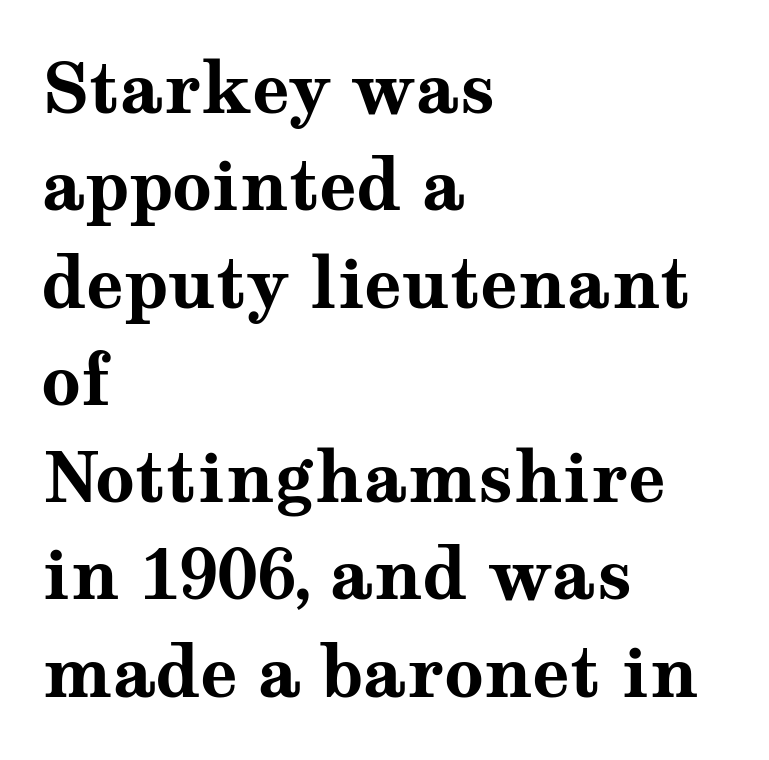
{"serif": "yes", "italic": "no", "bold": "yes", "weight": "bold", "width": "wide", "stroke_contrast": "medium", "x_height": "medium", "monospaced": "no", "underline": "no", "align": "left", "line_spacing": "normal", "line_spacing_ratio": 1.41, "letter_spacing": "normal", "letter_spacing_em": 0.0, "glyph_px": 69}
